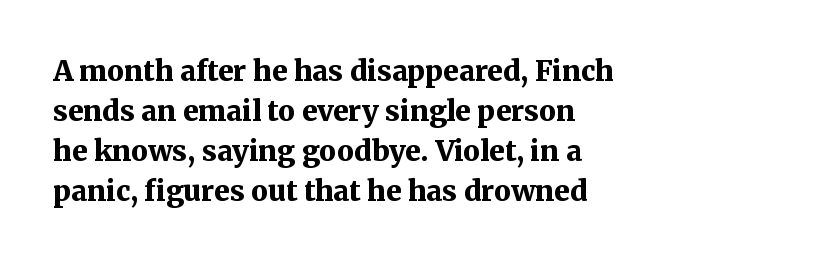
Q: Is the text bold? A: Yes.
Q: Is the text italic (slanted)? A: No, it is upright.
Q: Is the typeface a serif or a sans-serif typeface? A: Serif.
Q: Is the text underlined? A: No.
Q: How is the paragraph aligned? A: Left-aligned.
Q: Is the spacing between letters normal or unusually wide? A: Normal.
Q: Is the spacing between lines tight, normal or loose? A: Normal.
Q: Width (condensed, normal, or wide)? A: Normal.
Q: Stroke contrast? A: Medium.
Q: x-height? A: Medium.
Q: Monospaced? A: No.
